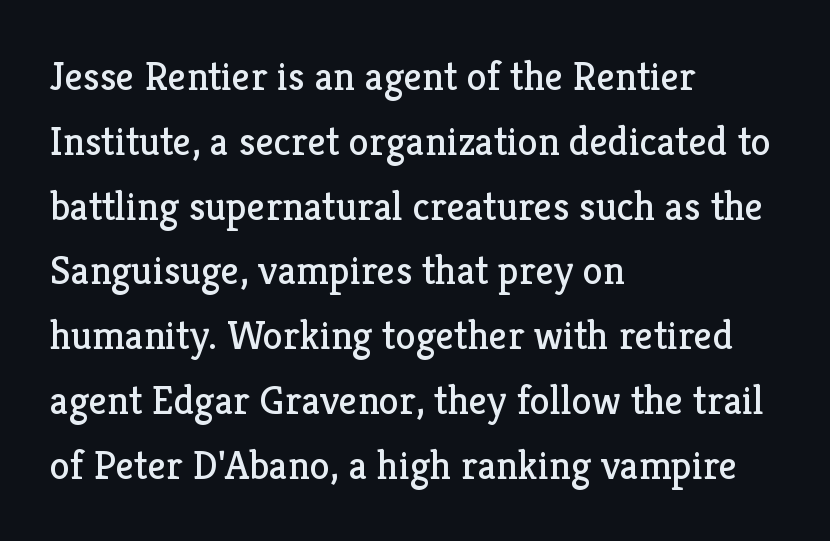
{"serif": "yes", "italic": "no", "bold": "no", "weight": "regular", "width": "normal", "stroke_contrast": "low", "x_height": "medium", "monospaced": "no", "underline": "no", "align": "left", "line_spacing": "normal", "line_spacing_ratio": 1.58, "letter_spacing": "normal", "letter_spacing_em": 0.0, "glyph_px": 41}
